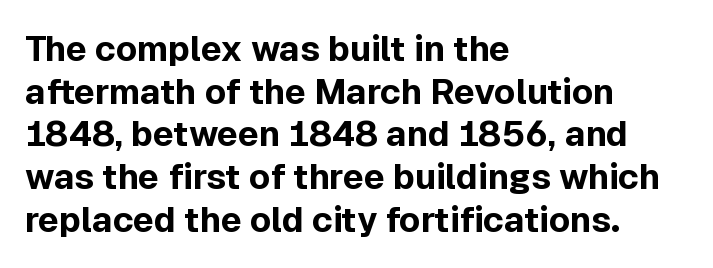
{"serif": "no", "italic": "no", "bold": "yes", "weight": "bold", "width": "normal", "x_height": "medium", "monospaced": "no", "underline": "no", "align": "left", "line_spacing_ratio": 1.22, "letter_spacing": "normal", "letter_spacing_em": 0.0, "glyph_px": 35}
